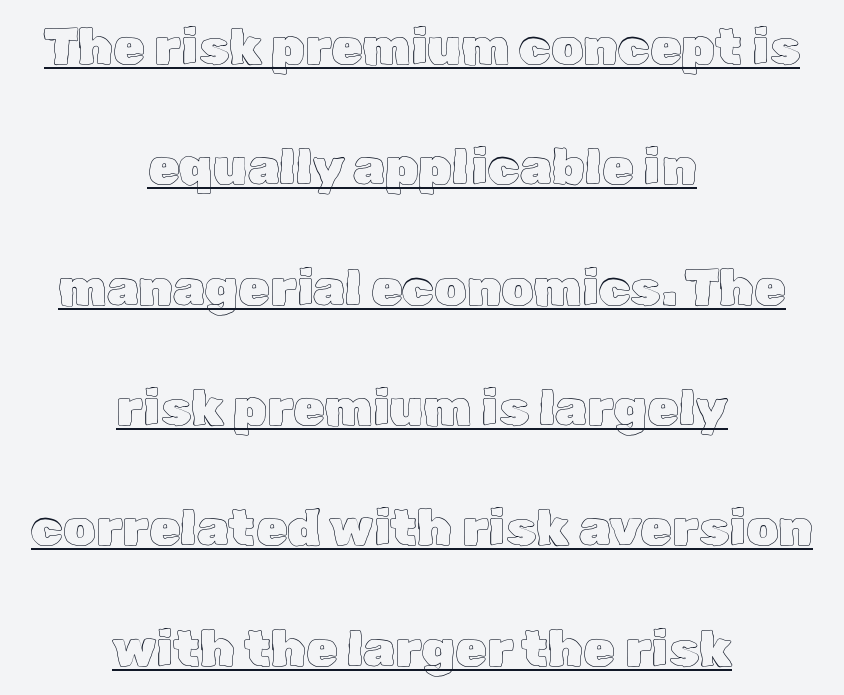
The image shows 51 px text type, upright; set centered, loose line spacing (2.36x), normal letter spacing, underlined; a medium x-height.
